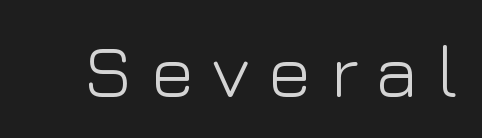
{"serif": "no", "italic": "no", "bold": "no", "weight": "light", "width": "normal", "stroke_contrast": "low", "x_height": "medium", "monospaced": "no", "underline": "no", "letter_spacing": "wide", "letter_spacing_em": 0.23, "glyph_px": 75}
